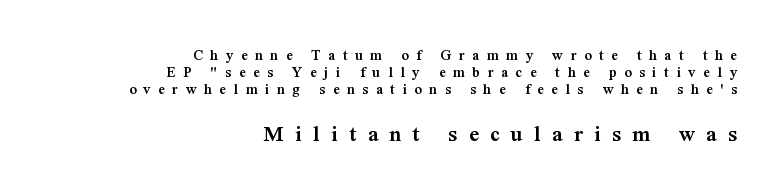
Q: Is the text bold? A: Semi-bold.
Q: Is the text italic (slanted)? A: No, it is upright.
Q: Is the text underlined? A: No.
Q: How is the paragraph aligned? A: Right-aligned.
Q: Is the spacing between letters normal or unusually wide? A: Unusually wide.
Q: Is the spacing between lines tight, normal or loose? A: Tight.
Q: Which block of text is set in a larger size, the first (top) or the second (bottom)? A: The second (bottom) one.
